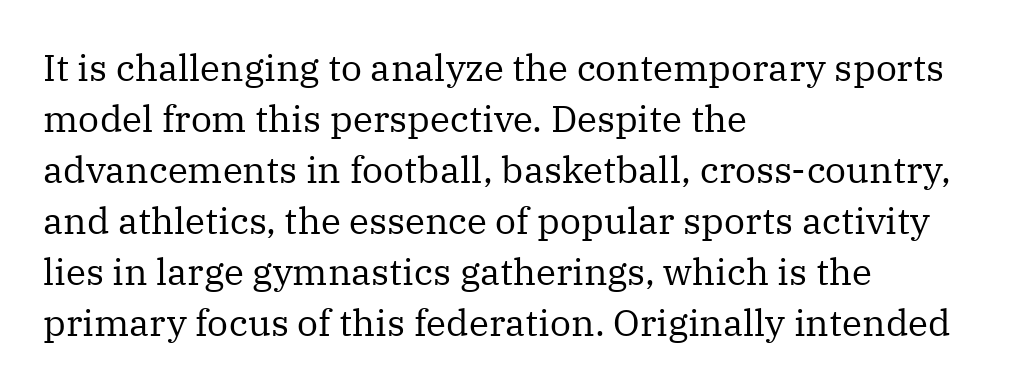
Italic? Not at all — the glyphs are vertical. Glance below the letters and you will spot only blank space. Does the copy run flush right? No — it runs flush left. A typesetter would call this proportional, since set widths differ per character.
